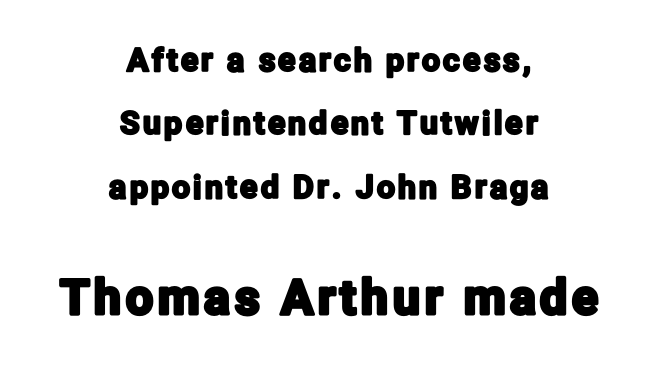
Q: Is the text italic (slanted)? A: No, it is upright.
Q: Is the typeface a serif or a sans-serif typeface? A: Sans-serif.
Q: Is the text underlined? A: No.
Q: How is the paragraph aligned? A: Centered.
Q: Is the spacing between lines tight, normal or loose? A: Loose.
Q: Which block of text is set in a larger size, the first (top) or the second (bottom)? A: The second (bottom) one.
Q: Width (condensed, normal, or wide)? A: Condensed.
Q: Stroke contrast? A: Low.
Q: x-height? A: Medium.
Q: Monospaced? A: No.
